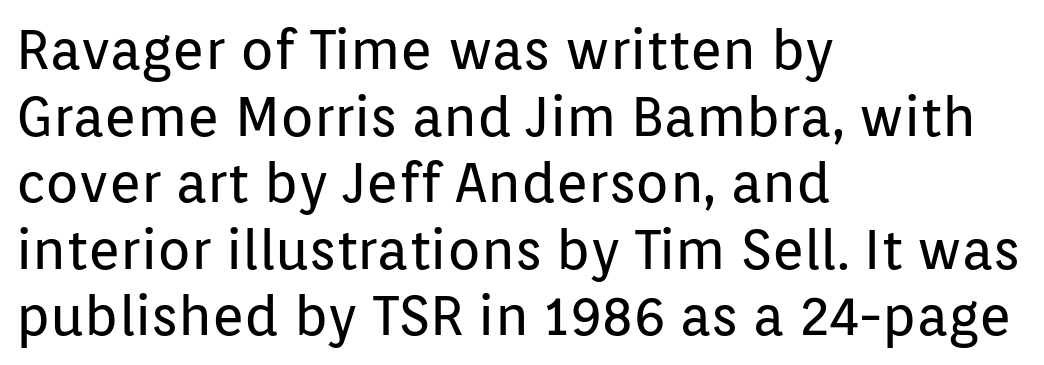
Unlike a traditional serif, this face leaves its strokes unadorned. Standard letterfit; no display-style spreading of the glyphs. These lines stack with their left ends in a neat column. Do the characters align in a grid? No, the font is proportional.
